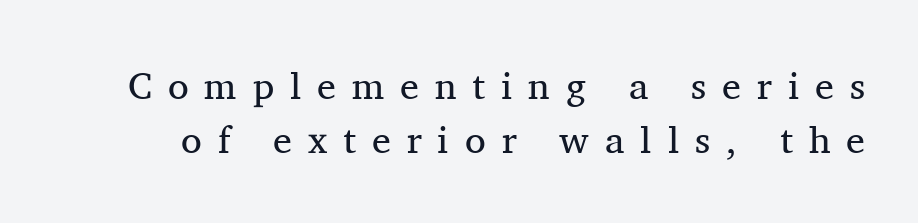
The letterforms sit at book weight or below. Is there much room between lines? A standard amount, neither cramped nor airy. Note the varied advance widths — an 'i' is clearly narrower than an 'm'. The letters stand straight up with perfectly vertical stems. Someone cranked the tracking dial way up on this one.
